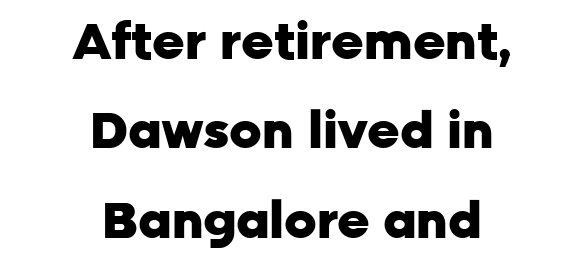
In CSS terms this would be text-align: center. The passage shown is typeset with a sans-serif family. This is roman type, the default non-slanted kind. Students, this is bold: see how much ink each stroke carries.
